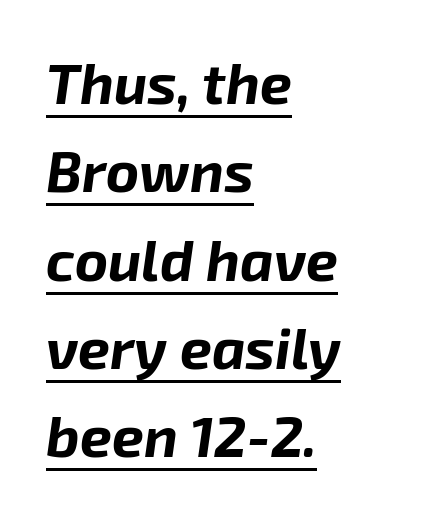
The image shows 57 px bold type, italic (leaning right); set left-aligned, normal line spacing (1.55x), normal letter spacing, underlined; low stroke contrast and a medium x-height.
